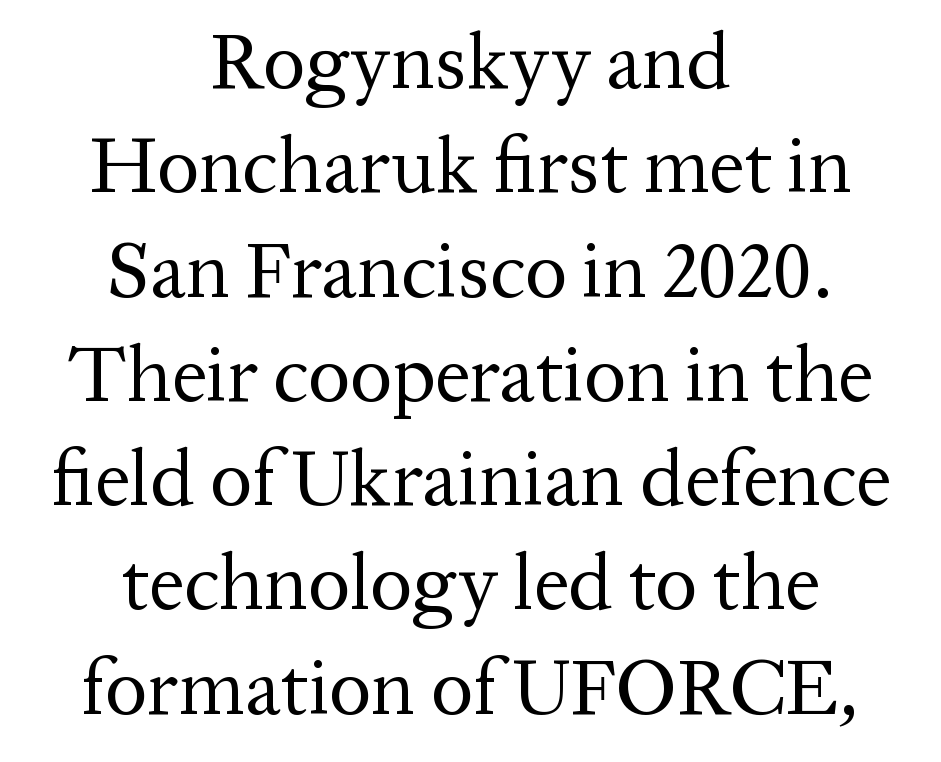
The image shows 79 px regular-weight serif type, upright; set centered, normal line spacing (1.32x), normal letter spacing, not underlined; medium stroke contrast and a medium x-height.
